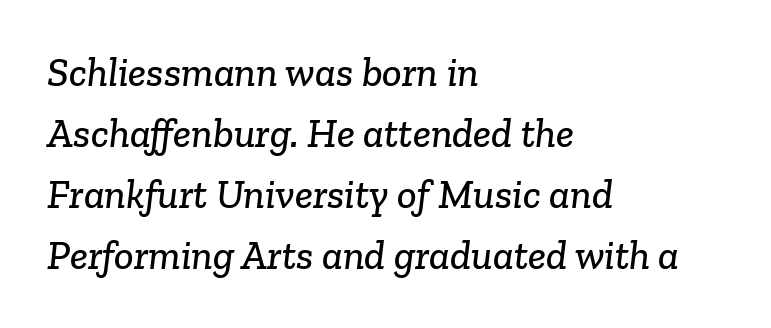
Q: Is the typeface a serif or a sans-serif typeface? A: Serif.
Q: Is the text underlined? A: No.
Q: How is the paragraph aligned? A: Left-aligned.
Q: Is the spacing between letters normal or unusually wide? A: Normal.
Q: Is the spacing between lines tight, normal or loose? A: Normal.
Q: Width (condensed, normal, or wide)? A: Normal.
Q: Stroke contrast? A: Low.
Q: x-height? A: Medium.
Q: Monospaced? A: No.
